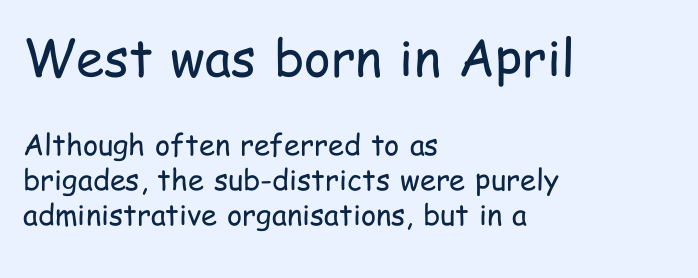
Character widths vary here, with narrow letters taking less room than wide ones. Bare-footed words on every line. Unbolded letterforms with no extra heft. No extra tracking has been applied to these lines. Where is the straight margin? On the left. Notice how the stems are strictly vertical — no italics here.
